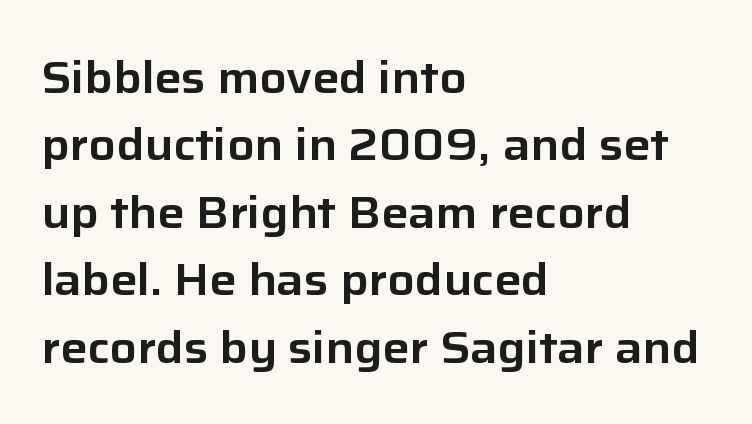
Q: Is the text italic (slanted)? A: No, it is upright.
Q: Is the typeface a serif or a sans-serif typeface? A: Sans-serif.
Q: Is the text underlined? A: No.
Q: How is the paragraph aligned? A: Left-aligned.
Q: Is the spacing between letters normal or unusually wide? A: Normal.
Q: Is the spacing between lines tight, normal or loose? A: Normal.
Q: Width (condensed, normal, or wide)? A: Normal.
Q: Stroke contrast? A: Low.
Q: x-height? A: Medium.
Q: Monospaced? A: No.
